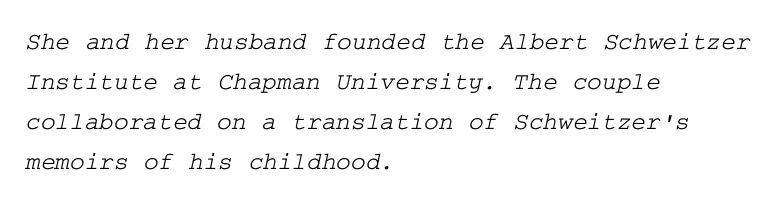
The specimen omits any rule beneath the text block's lines. A student would call this left alignment; a typographer would say flush left, rag right. Standard letterfit; no display-style spreading of the glyphs. Honestly, the row spacing looks completely unremarkable.
